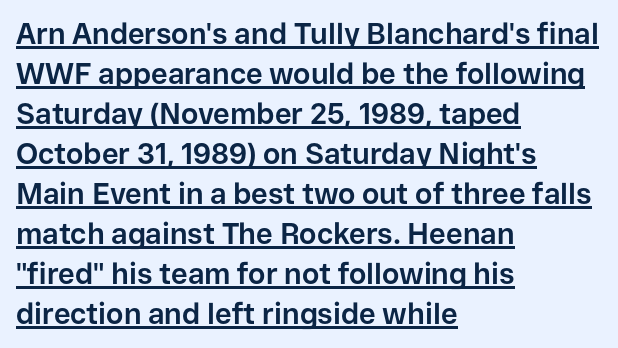
The image shows 29 px bold sans-serif type, upright; set left-aligned, normal line spacing (1.38x), normal letter spacing, underlined; low stroke contrast and a medium x-height.
